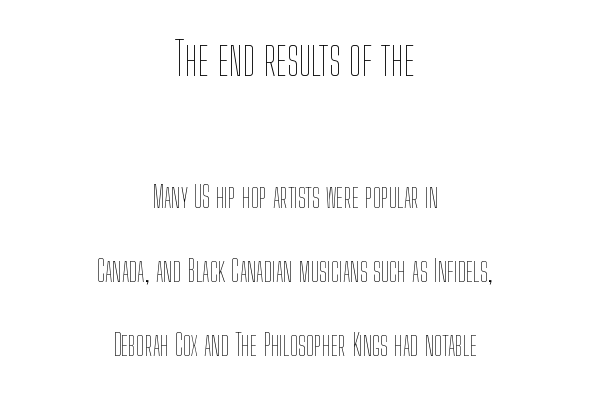
The image shows 45 px thin, condensed type, upright; set centered, loose line spacing (2.47x), normal letter spacing, not underlined; the first (top) block is 1.5x larger; low stroke contrast and a medium x-height.
